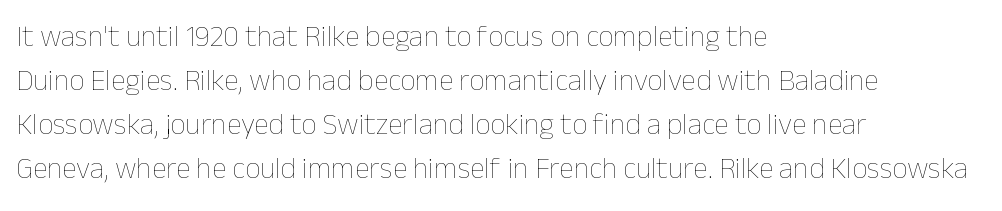
Students, observe: this is what conventionally led text looks like. Bare-footed words on every line. You could not count columns in this text — the font is proportionally spaced. Horizontal alignment here is leftward, the default for most running prose. Short note: letters normally spaced.
